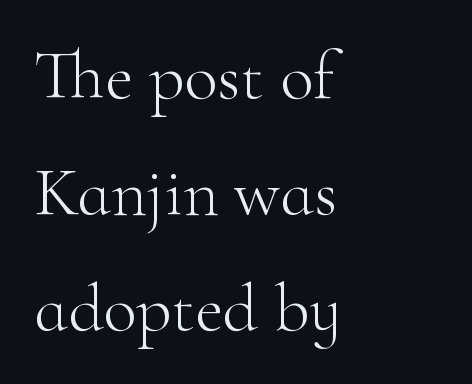
Standard letterfit; no display-style spreading of the glyphs. It's the straight-up-and-down kind of type. A serif font was chosen for this passage. The vertical gap from one line to the next is medium. Here the designer chose a conventional face with non-uniform glyph widths.
